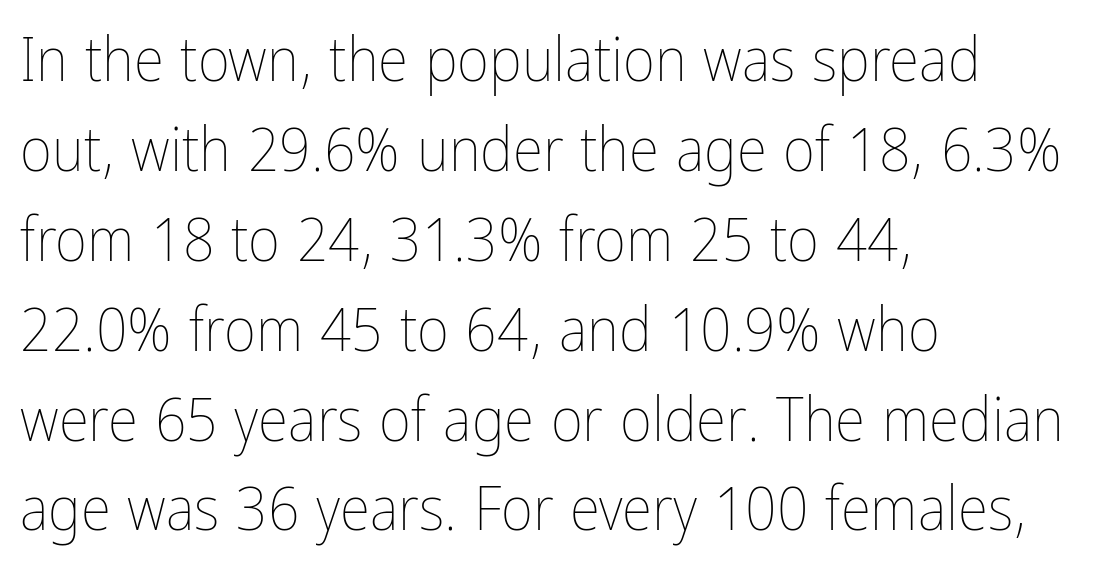
The image shows 62 px thin, condensed type, upright; set left-aligned, normal line spacing (1.45x), normal letter spacing, not underlined; low stroke contrast and a medium x-height.
